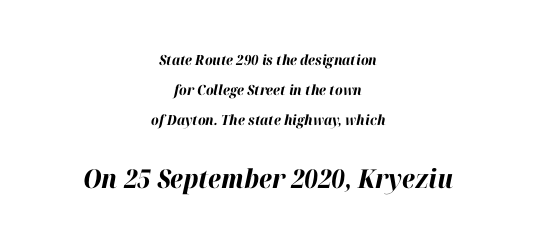
These lines stand farther apart than default settings would place them. The following chunk of copy outweighs the initial chunk in type size. Underline: absent. Centered paragraph, ragged on both sides. Heavy-handed strokes throughout: this text is bold. The type is set solid horizontally, with unmodified tracking.
